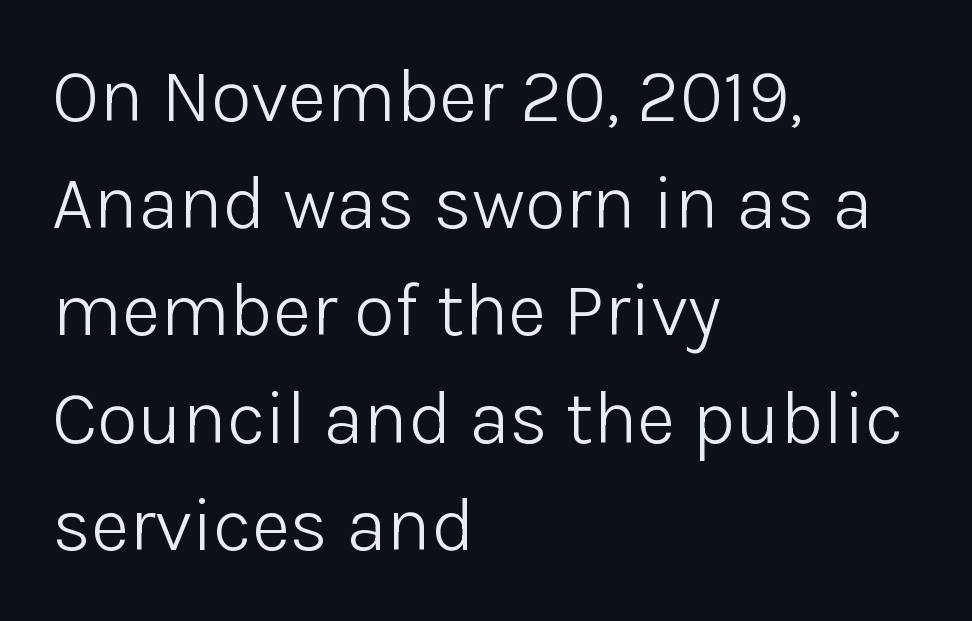
The image shows 75 px light sans-serif type, upright; set left-aligned, normal line spacing (1.43x), normal letter spacing, not underlined; low stroke contrast and a medium x-height.
